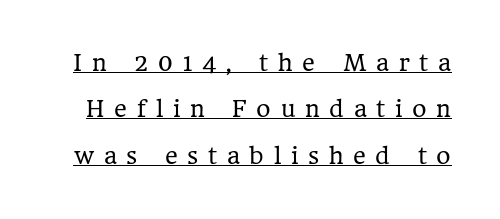
This rendering widens character spacing well past its baseline value. Weight class: somewhere from thin through regular. This is roman type, the default non-slanted kind. Leading is clearly above the norm, producing a sparse column. Decoration check: the copy is underlined.
